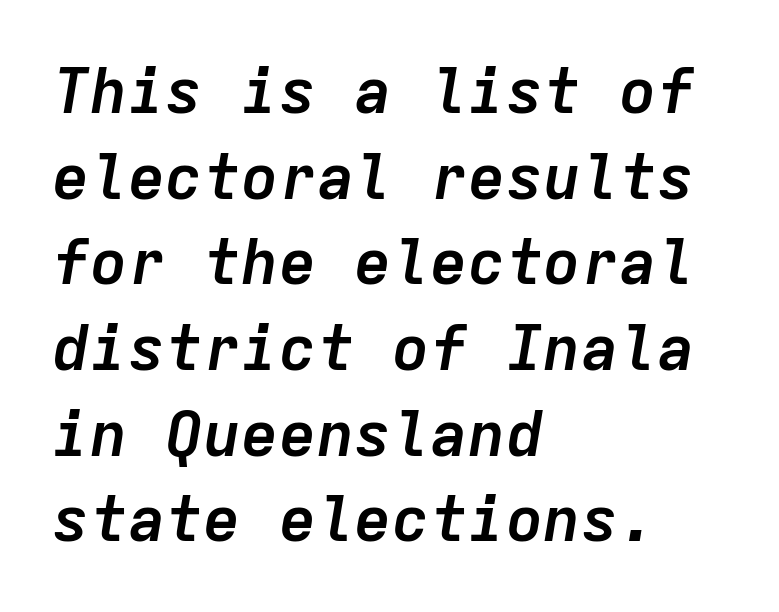
The image shows 63 px semibold type, italic (leaning right), monospaced; set left-aligned, normal line spacing (1.36x), normal letter spacing, not underlined; low stroke contrast and a medium x-height.
